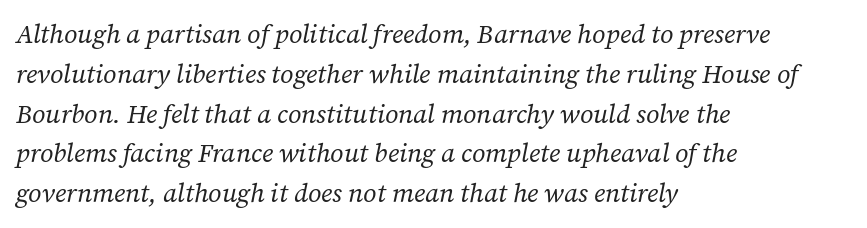
Left-aligned paragraph, ragged on the right. The rendering keeps characters at their native spacing. The font's italic variant was chosen for this text. The block of text has a typical density, with ordinary space between rows.
